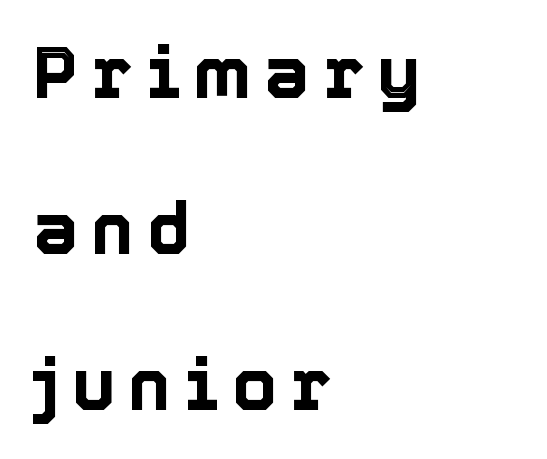
The image shows 72 px text type, upright; set left-aligned, loose line spacing (2.17x), not underlined; a medium x-height.
